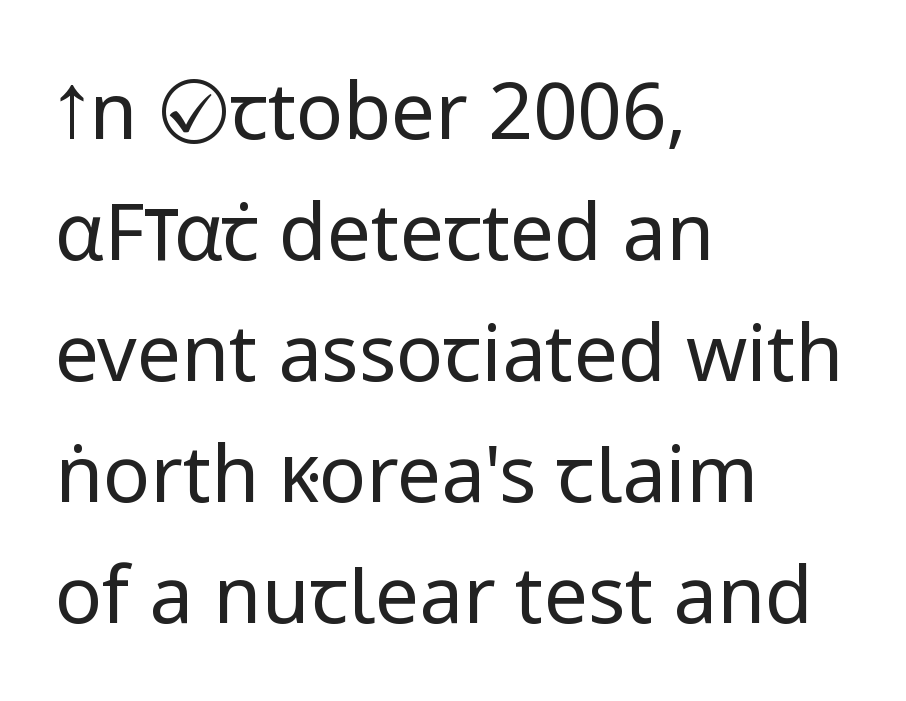
Q: Is the text bold? A: No.
Q: Is the text italic (slanted)? A: No, it is upright.
Q: Is the typeface a serif or a sans-serif typeface? A: Sans-serif.
Q: Is the text underlined? A: No.
Q: How is the paragraph aligned? A: Left-aligned.
Q: Is the spacing between letters normal or unusually wide? A: Normal.
Q: Is the spacing between lines tight, normal or loose? A: Normal.
Q: Width (condensed, normal, or wide)? A: Normal.
Q: Stroke contrast? A: Low.
Q: x-height? A: Medium.
Q: Monospaced? A: No.
